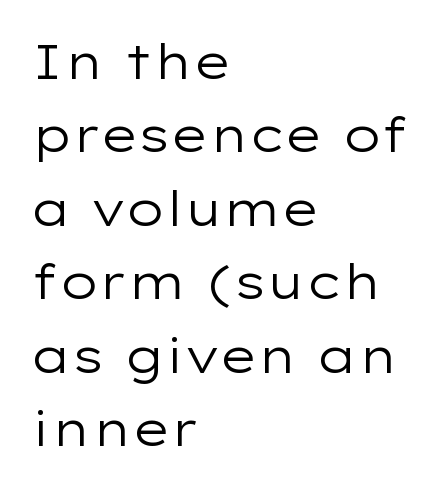
Q: Is the text bold? A: No.
Q: Is the text italic (slanted)? A: No, it is upright.
Q: Is the typeface a serif or a sans-serif typeface? A: Sans-serif.
Q: Is the text underlined? A: No.
Q: How is the paragraph aligned? A: Left-aligned.
Q: Is the spacing between letters normal or unusually wide? A: Normal.
Q: Is the spacing between lines tight, normal or loose? A: Normal.
Q: Width (condensed, normal, or wide)? A: Wide.
Q: Stroke contrast? A: Low.
Q: x-height? A: Medium.
Q: Monospaced? A: No.
